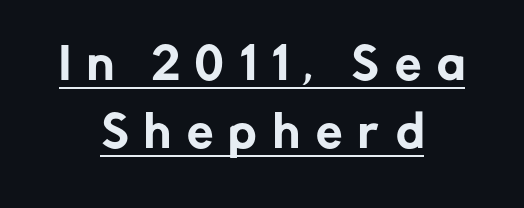
The face used here is proportionally spaced, like ordinary book or web type. Students, observe: this is what conventionally led text looks like. This is sans-serif lettering, the kind often seen on screens and signage. The type is letterspaced generously, with wide tracking. The specimen includes a rule beneath the text block's lines. Short and long lines alike share a common midpoint.
